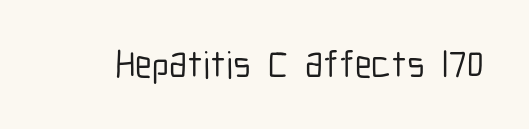
Font category for this specimen: sans-serif. These lines keep a tight, regular rhythm from letter to letter. Ascenders rise straight up at ninety degrees. The specimen omits any rule beneath the text block's lines. The letters advance in unequal steps, a hallmark of proportional type.
